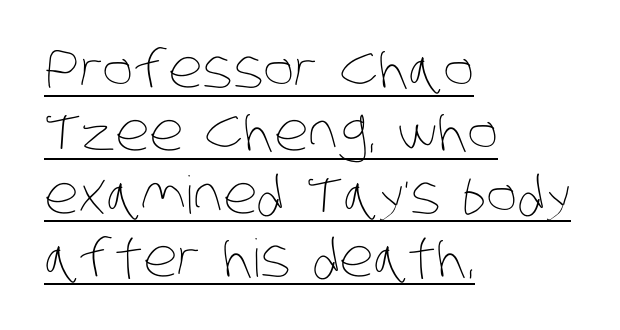
{"bold": "no", "weight": "thin", "width": "condensed", "stroke_contrast": "low", "x_height": "large", "monospaced": "no", "underline": "yes", "align": "left", "line_spacing_ratio": 1.21, "letter_spacing": "normal", "letter_spacing_em": 0.0, "glyph_px": 52}
